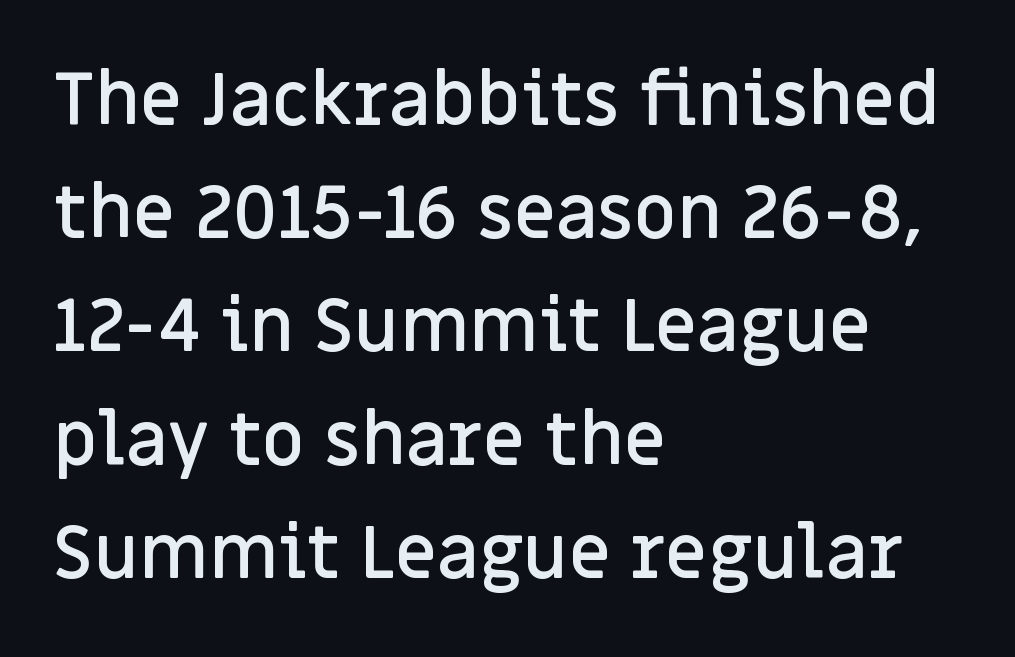
{"serif": "no", "italic": "no", "bold": "semi", "weight": "semibold", "width": "normal", "stroke_contrast": "low", "x_height": "large", "monospaced": "no", "underline": "no", "align": "left", "line_spacing": "normal", "line_spacing_ratio": 1.53, "letter_spacing": "normal", "letter_spacing_em": 0.0, "glyph_px": 74}
